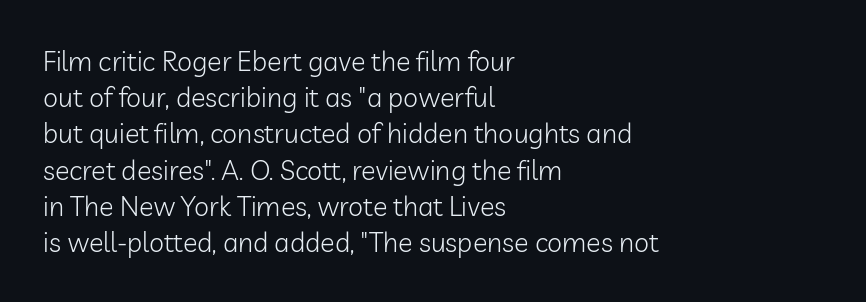
Q: Is the text bold? A: No.
Q: Is the text italic (slanted)? A: No, it is upright.
Q: Is the text underlined? A: No.
Q: How is the paragraph aligned? A: Left-aligned.
Q: Is the spacing between letters normal or unusually wide? A: Normal.
Q: Is the spacing between lines tight, normal or loose? A: Normal.
